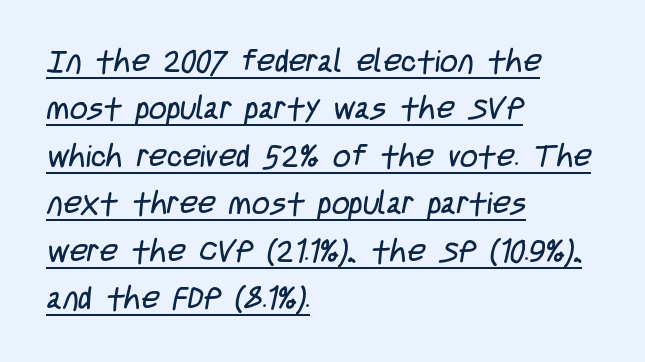
Q: Is the text bold? A: No.
Q: Is the typeface a serif or a sans-serif typeface? A: Sans-serif.
Q: Is the text underlined? A: Yes.
Q: How is the paragraph aligned? A: Left-aligned.
Q: Is the spacing between letters normal or unusually wide? A: Normal.
Q: Is the spacing between lines tight, normal or loose? A: Normal.
Q: Width (condensed, normal, or wide)? A: Condensed.
Q: Stroke contrast? A: Low.
Q: x-height? A: Large.
Q: Monospaced? A: No.
